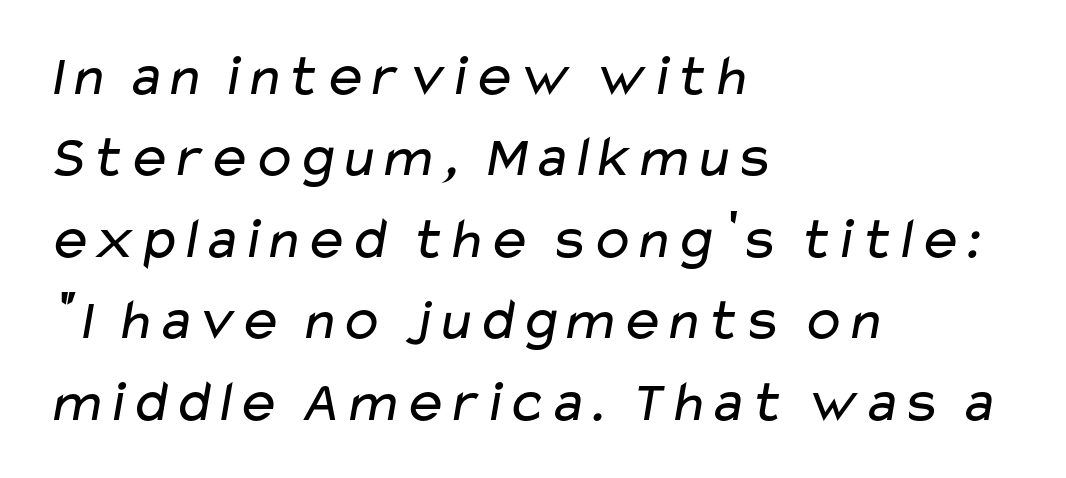
Q: Is the text bold? A: No.
Q: Is the typeface a serif or a sans-serif typeface? A: Sans-serif.
Q: Is the text underlined? A: No.
Q: How is the paragraph aligned? A: Left-aligned.
Q: Is the spacing between letters normal or unusually wide? A: Normal.
Q: Is the spacing between lines tight, normal or loose? A: Normal.
Q: Width (condensed, normal, or wide)? A: Wide.
Q: Stroke contrast? A: Low.
Q: x-height? A: Medium.
Q: Monospaced? A: No.
